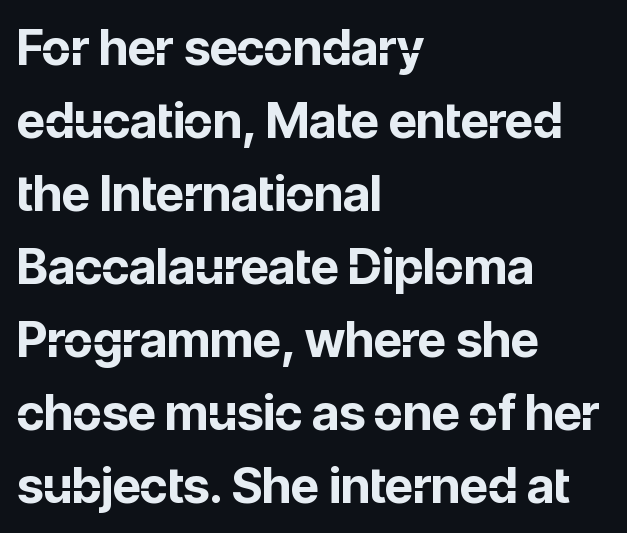
{"serif": "no", "italic": "no", "bold": "yes", "weight": "bold", "width": "normal", "stroke_contrast": "low", "x_height": "medium", "monospaced": "no", "underline": "no", "align": "left", "line_spacing": "normal", "line_spacing_ratio": 1.49, "letter_spacing": "normal", "letter_spacing_em": 0.0, "glyph_px": 49}
